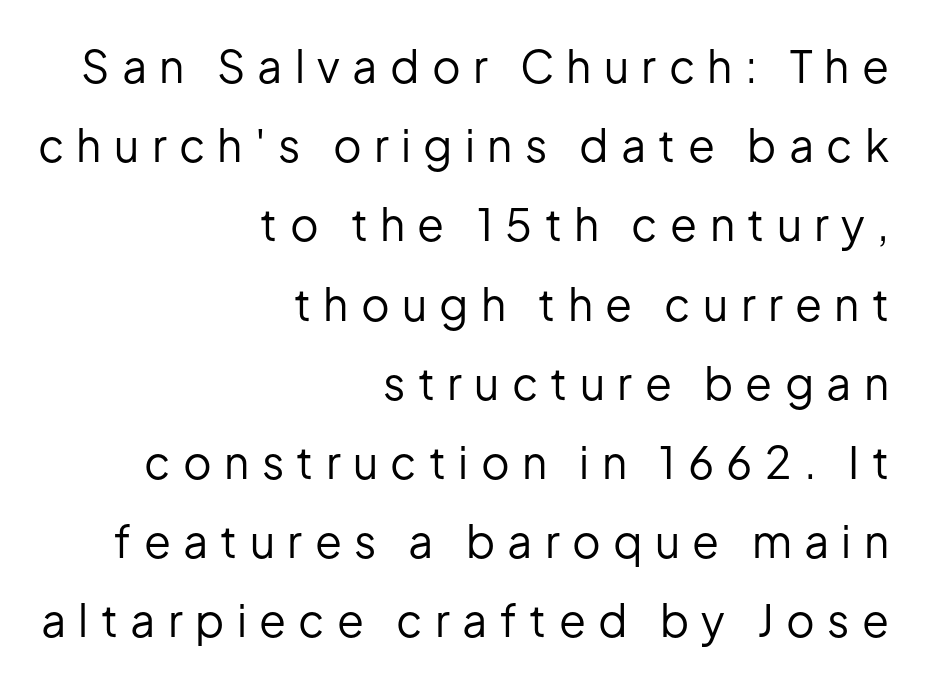
Q: Is the text bold? A: No.
Q: Is the text italic (slanted)? A: No, it is upright.
Q: Is the typeface a serif or a sans-serif typeface? A: Sans-serif.
Q: Is the text underlined? A: No.
Q: How is the paragraph aligned? A: Right-aligned.
Q: Is the spacing between letters normal or unusually wide? A: Unusually wide.
Q: Width (condensed, normal, or wide)? A: Normal.
Q: Stroke contrast? A: Low.
Q: x-height? A: Medium.
Q: Monospaced? A: No.
